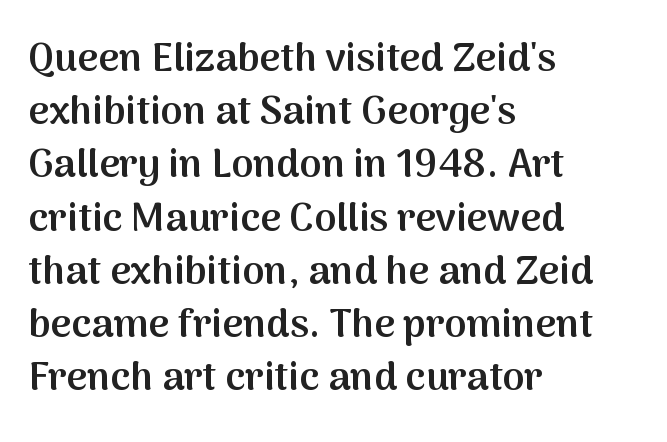
Leftover space on each line is placed entirely after the last word. Tracking here is standard; glyphs follow each other at the usual distance. Does the leading feel generous? No, just average. Think of a printed novel: that variable character pitch is what you see here. Set as a demibold, roughly 600 on the weight scale. Type style note: lacks serifs.
